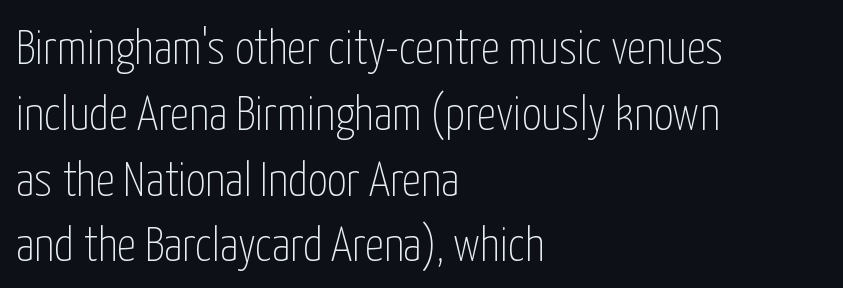
{"serif": "no", "italic": "no", "bold": "no", "weight": "thin", "width": "condensed", "stroke_contrast": "low", "x_height": "medium", "monospaced": "no", "underline": "no", "align": "left", "line_spacing": "normal", "line_spacing_ratio": 1.37, "letter_spacing": "normal", "letter_spacing_em": 0.0, "glyph_px": 48}
